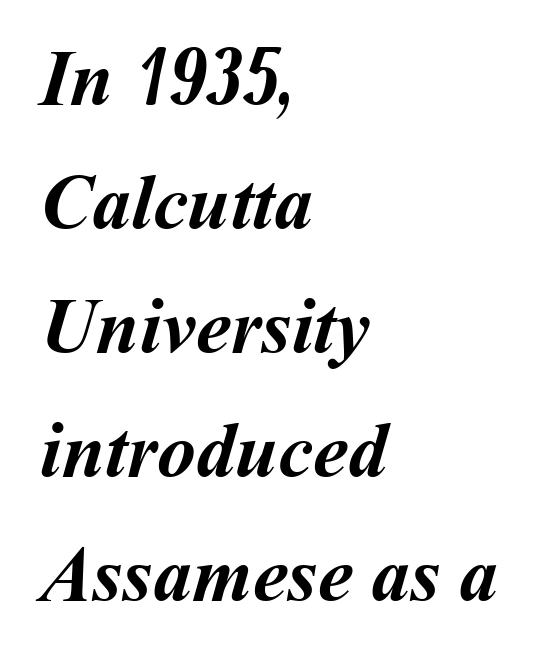
{"bold": "yes", "weight": "semibold", "width": "normal", "stroke_contrast": "medium", "x_height": "medium", "monospaced": "no", "underline": "no", "align": "left", "line_spacing": "normal", "line_spacing_ratio": 1.59, "letter_spacing": "normal", "letter_spacing_em": 0.0, "glyph_px": 78}
